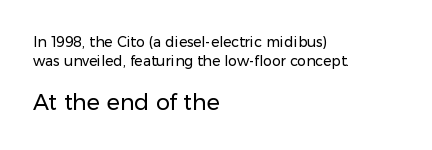
The image shows 22 px text type, upright; set left-aligned, normal line spacing (1.34x), normal letter spacing, not underlined; the second (bottom) block is 1.57x larger.
